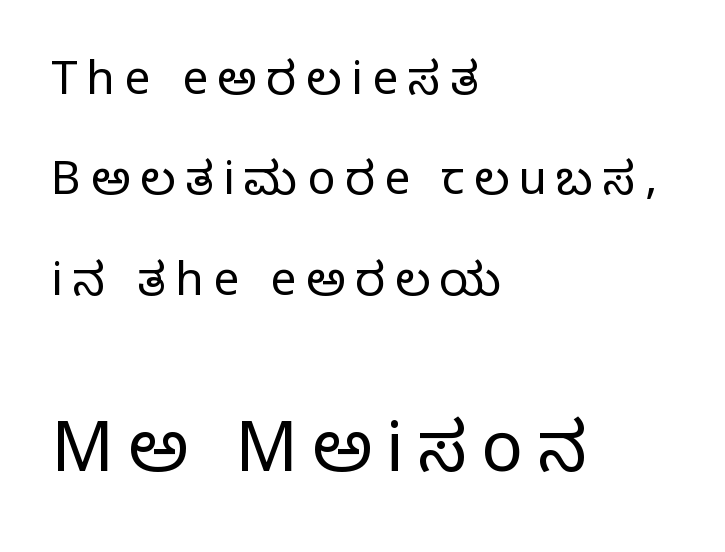
The image shows 69 px regular-weight serif type, upright; set left-aligned, loose line spacing (2.18x), unusually wide letter spacing (+0.21 em), not underlined; the second (bottom) block is 1.5x larger; low stroke contrast and a large x-height.
